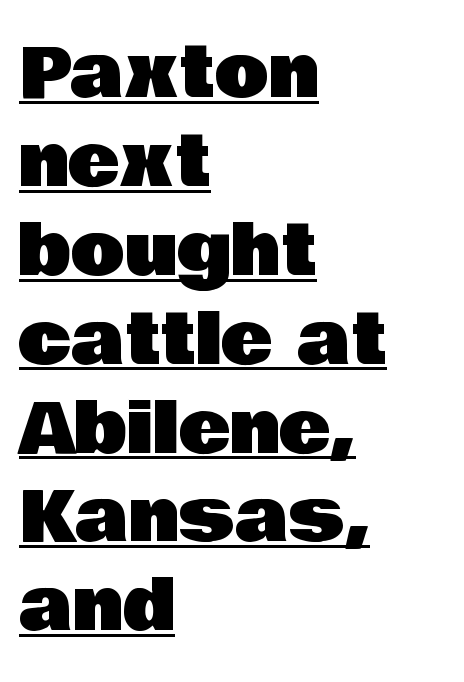
{"serif": "no", "italic": "no", "width": "normal", "stroke_contrast": "low", "x_height": "large", "monospaced": "no", "underline": "yes", "align": "left", "line_spacing": "normal", "line_spacing_ratio": 1.27, "letter_spacing": "normal", "letter_spacing_em": 0.0, "glyph_px": 70}
